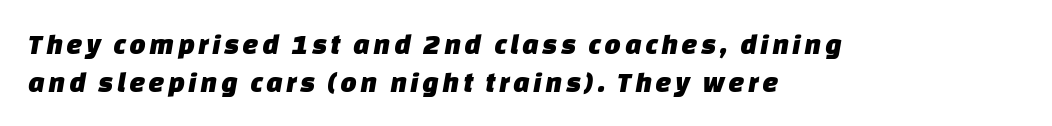
Q: Is the typeface a serif or a sans-serif typeface? A: Sans-serif.
Q: Is the text underlined? A: No.
Q: How is the paragraph aligned? A: Left-aligned.
Q: Is the spacing between lines tight, normal or loose? A: Normal.
Q: Width (condensed, normal, or wide)? A: Normal.
Q: Stroke contrast? A: Low.
Q: x-height? A: Large.
Q: Monospaced? A: No.
